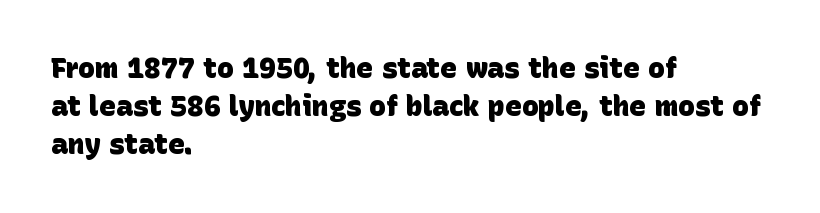
{"serif": "no", "bold": "yes", "weight": "heavy", "width": "normal", "stroke_contrast": "low", "x_height": "large", "monospaced": "no", "underline": "no", "align": "left", "line_spacing": "normal", "line_spacing_ratio": 1.36, "letter_spacing": "normal", "letter_spacing_em": 0.0, "glyph_px": 28}
